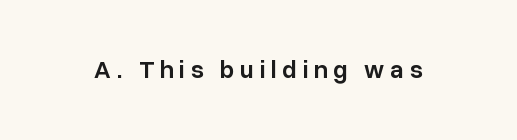
Q: Is the text bold? A: Semi-bold.
Q: Is the text italic (slanted)? A: No, it is upright.
Q: Is the text underlined? A: No.
Q: Is the spacing between letters normal or unusually wide? A: Unusually wide.
